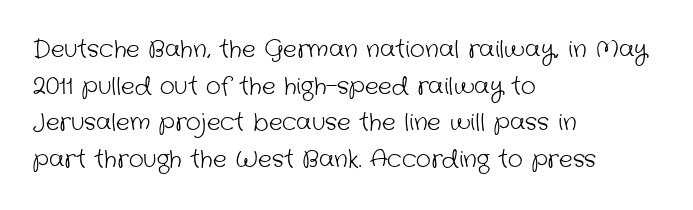
{"bold": "no", "underline": "no", "align": "left", "line_spacing": "normal", "line_spacing_ratio": 1.59, "letter_spacing": "normal", "letter_spacing_em": 0.0, "glyph_px": 23}
